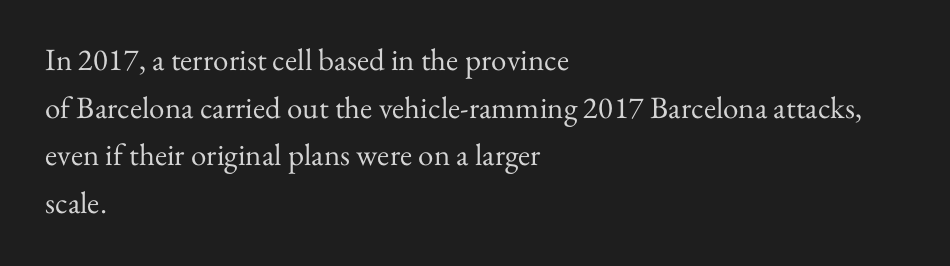
{"serif": "yes", "italic": "no", "bold": "no", "weight": "regular", "width": "normal", "stroke_contrast": "medium", "x_height": "small", "monospaced": "no", "underline": "no", "align": "left", "line_spacing": "normal", "line_spacing_ratio": 1.54, "letter_spacing": "normal", "letter_spacing_em": 0.0, "glyph_px": 31}
